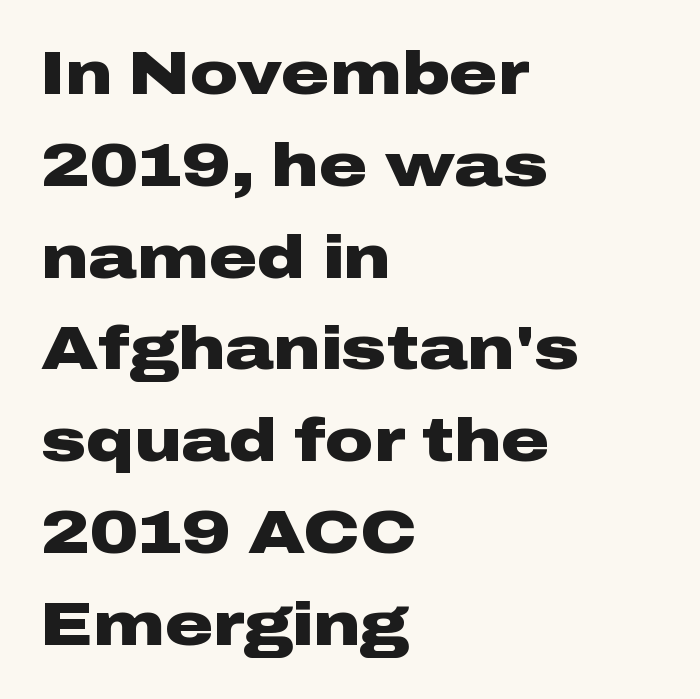
The baseline area is clear. The characters display no serif detailing; their extremities are plain. Layout note: lines flush left. Does extra space separate the letters? No, they use regular spacing.
